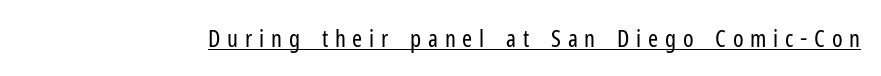
{"italic": "no", "bold": "no", "underline": "yes", "letter_spacing": "wide", "letter_spacing_em": 0.28, "glyph_px": 24}
